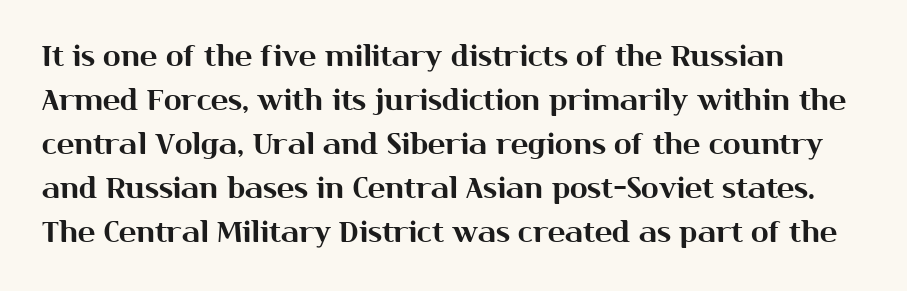
{"serif": "no", "italic": "no", "width": "normal", "stroke_contrast": "medium", "x_height": "medium", "monospaced": "no", "underline": "no", "line_spacing": "normal", "line_spacing_ratio": 1.52, "letter_spacing": "normal", "letter_spacing_em": 0.0, "glyph_px": 29}
